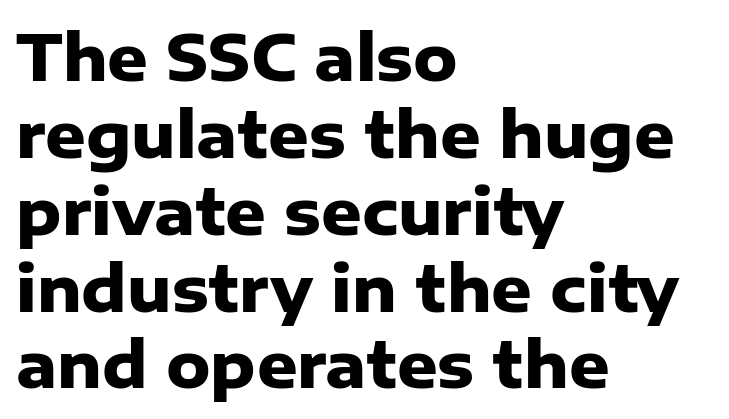
Rendered with straight, roman letterforms. Descenders hang freely into open space. Letterform terminals end flat and unadorned throughout the passage. You could call the tracking neutral — neither tight nor loose. How heavy is the stroke? Heavy — this is a bold.
